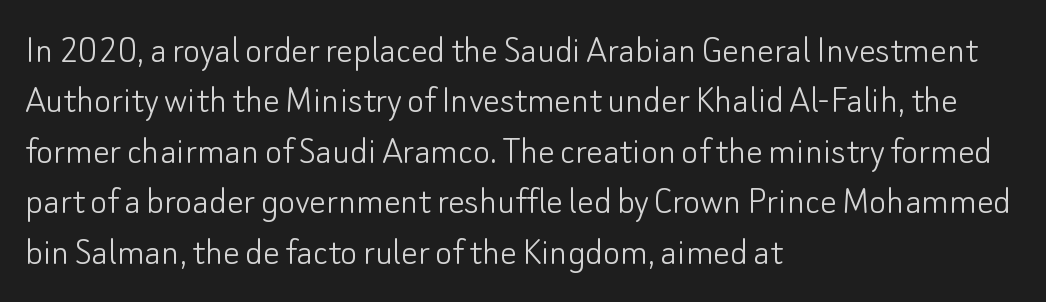
Q: Is the text bold? A: No.
Q: Is the text italic (slanted)? A: No, it is upright.
Q: Is the typeface a serif or a sans-serif typeface? A: Sans-serif.
Q: Is the text underlined? A: No.
Q: How is the paragraph aligned? A: Left-aligned.
Q: Is the spacing between letters normal or unusually wide? A: Normal.
Q: Width (condensed, normal, or wide)? A: Normal.
Q: Stroke contrast? A: Low.
Q: x-height? A: Small.
Q: Monospaced? A: No.
